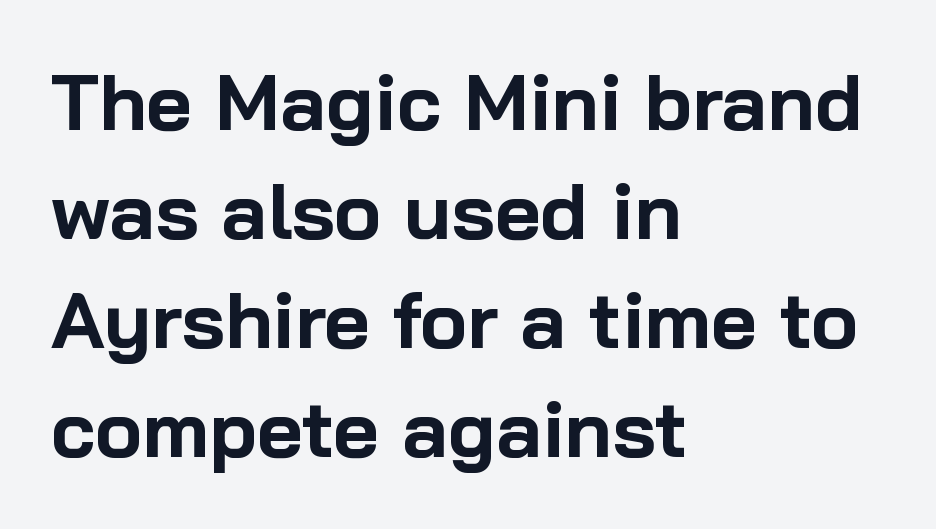
The image shows 79 px bold sans-serif type, upright; set left-aligned, normal line spacing (1.38x), normal letter spacing, not underlined; low stroke contrast and a medium x-height.
